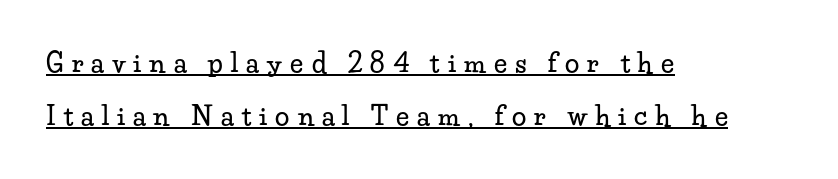
{"italic": "no", "underline": "yes", "align": "left", "line_spacing": "loose", "line_spacing_ratio": 2.04, "letter_spacing": "wide", "letter_spacing_em": 0.31, "glyph_px": 26}
